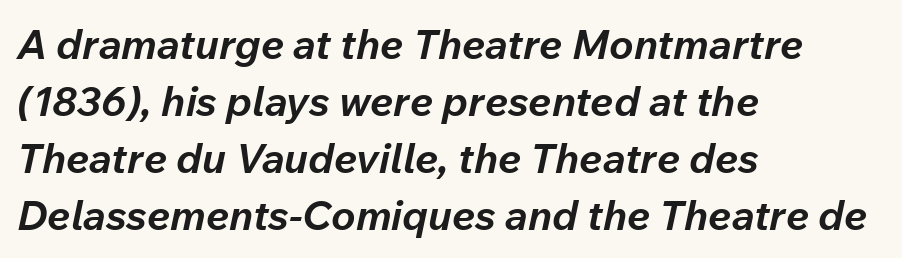
Q: Is the text bold? A: Yes.
Q: Is the text italic (slanted)? A: Yes, it leans right by about 12 degrees.
Q: Is the text underlined? A: No.
Q: How is the paragraph aligned? A: Left-aligned.
Q: Is the spacing between letters normal or unusually wide? A: Normal.
Q: Is the spacing between lines tight, normal or loose? A: Normal.
Q: Width (condensed, normal, or wide)? A: Normal.
Q: Stroke contrast? A: Low.
Q: x-height? A: Medium.
Q: Monospaced? A: No.
